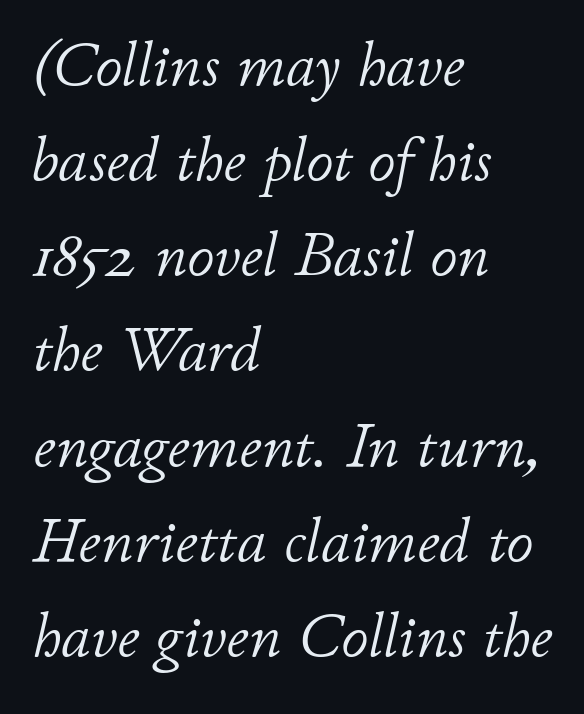
The image shows 61 px light type, italic (leaning right); set left-aligned, normal line spacing (1.56x), normal letter spacing, not underlined; low stroke contrast and a small x-height.
